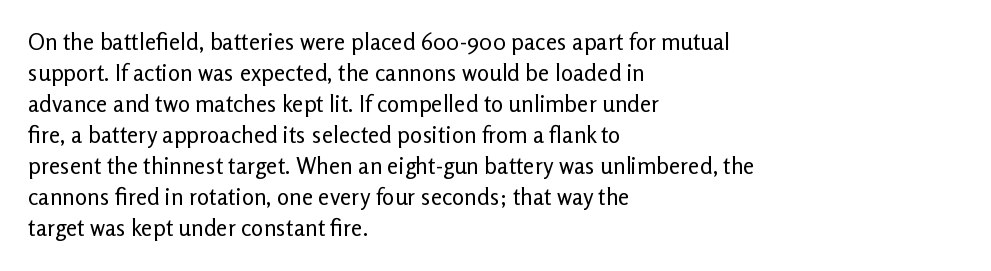
Q: Is the text bold? A: No.
Q: Is the text italic (slanted)? A: No, it is upright.
Q: Is the text underlined? A: No.
Q: How is the paragraph aligned? A: Left-aligned.
Q: Is the spacing between letters normal or unusually wide? A: Normal.
Q: Is the spacing between lines tight, normal or loose? A: Normal.
